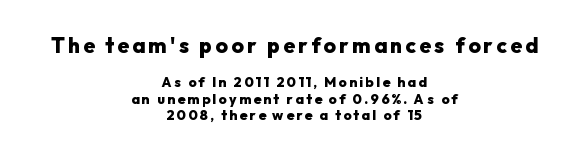
The image shows 21 px bold type, upright; set centered, line spacing 1.17x, not underlined; the first (top) block is 1.5x larger.
